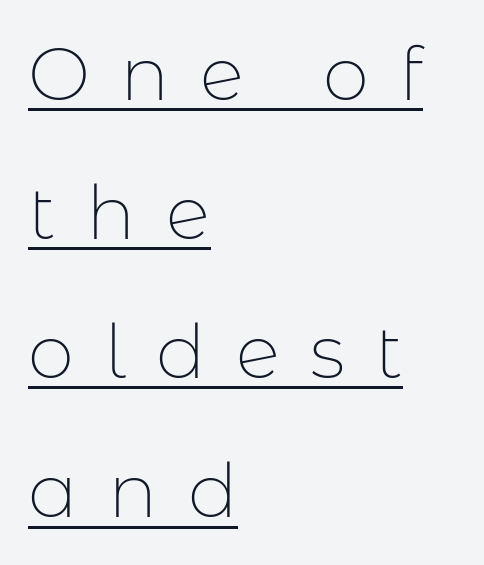
{"serif": "no", "italic": "no", "bold": "no", "weight": "thin", "width": "normal", "stroke_contrast": "low", "x_height": "medium", "monospaced": "no", "underline": "yes", "align": "left", "line_spacing_ratio": 1.88, "letter_spacing": "wide", "letter_spacing_em": 0.41, "glyph_px": 74}
